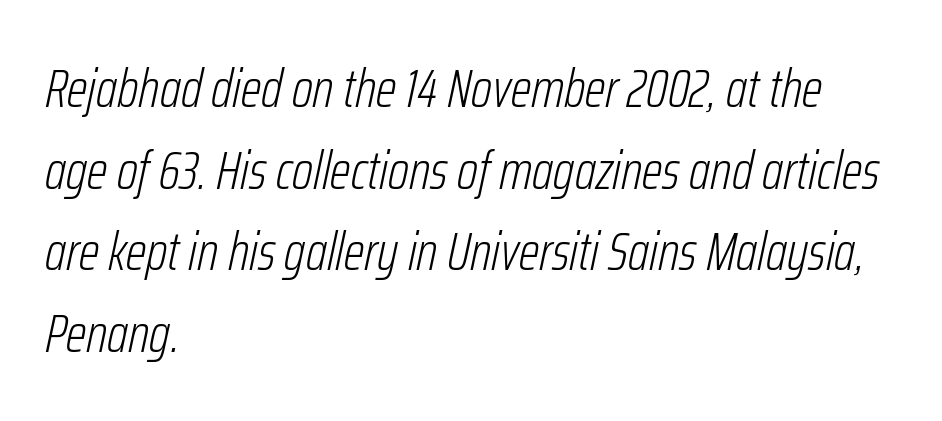
Q: Is the text bold? A: No.
Q: Is the text italic (slanted)? A: Yes, it leans right by about 12 degrees.
Q: Is the text underlined? A: No.
Q: How is the paragraph aligned? A: Left-aligned.
Q: Is the spacing between letters normal or unusually wide? A: Normal.
Q: Is the spacing between lines tight, normal or loose? A: Normal.
Q: Width (condensed, normal, or wide)? A: Condensed.
Q: Stroke contrast? A: Low.
Q: x-height? A: Medium.
Q: Monospaced? A: No.
